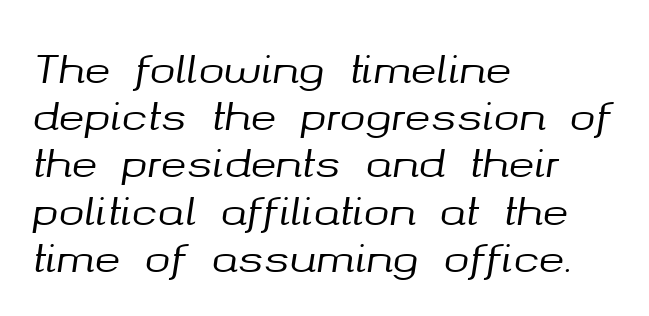
Q: Is the text italic (slanted)? A: Yes, it leans right by about 8 degrees.
Q: Is the text underlined? A: No.
Q: How is the paragraph aligned? A: Left-aligned.
Q: Is the spacing between letters normal or unusually wide? A: Normal.
Q: Width (condensed, normal, or wide)? A: Normal.
Q: Stroke contrast? A: Medium.
Q: x-height? A: Medium.
Q: Monospaced? A: No.
